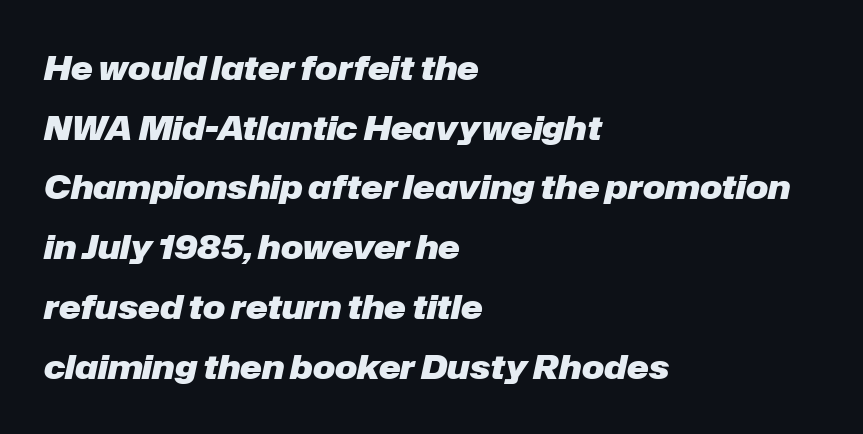
Q: Is the text bold? A: Yes.
Q: Is the text italic (slanted)? A: Yes, it leans right by about 12 degrees.
Q: Is the text underlined? A: No.
Q: How is the paragraph aligned? A: Left-aligned.
Q: Is the spacing between letters normal or unusually wide? A: Normal.
Q: Width (condensed, normal, or wide)? A: Normal.
Q: Stroke contrast? A: Low.
Q: x-height? A: Medium.
Q: Monospaced? A: No.
